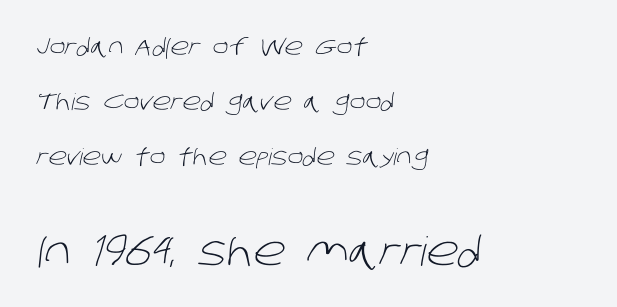
{"serif": "no", "bold": "no", "weight": "light", "width": "normal", "stroke_contrast": "low", "x_height": "large", "monospaced": "no", "underline": "no", "align": "left", "line_spacing": "loose", "line_spacing_ratio": 2.39, "letter_spacing": "normal", "letter_spacing_em": 0.0, "larger_block": "second", "size_ratio": 1.74, "glyph_px": 40}
